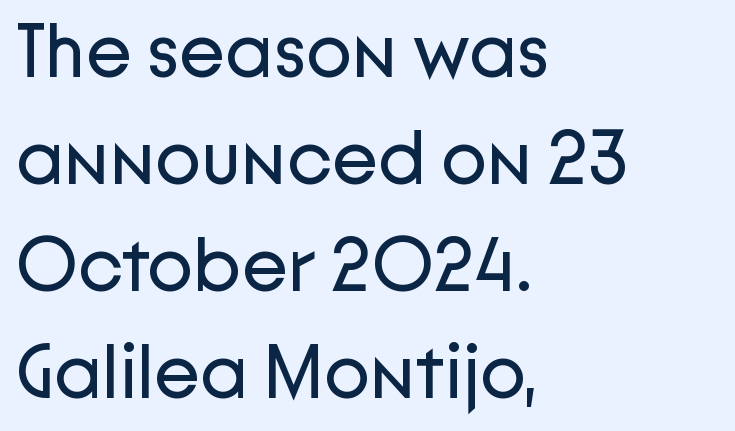
Q: Is the text bold? A: No.
Q: Is the text italic (slanted)? A: No, it is upright.
Q: Is the typeface a serif or a sans-serif typeface? A: Sans-serif.
Q: Is the text underlined? A: No.
Q: How is the paragraph aligned? A: Left-aligned.
Q: Is the spacing between letters normal or unusually wide? A: Normal.
Q: Is the spacing between lines tight, normal or loose? A: Normal.
Q: Width (condensed, normal, or wide)? A: Normal.
Q: Stroke contrast? A: Low.
Q: x-height? A: Medium.
Q: Monospaced? A: No.
